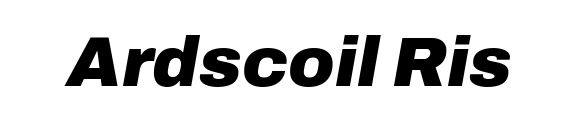
{"italic": "yes", "lean": "right", "slant_degrees": 10, "bold": "yes", "weight": "heavy", "width": "normal", "stroke_contrast": "low", "x_height": "medium", "monospaced": "no", "underline": "no", "letter_spacing": "normal", "letter_spacing_em": 0.0, "glyph_px": 70}
